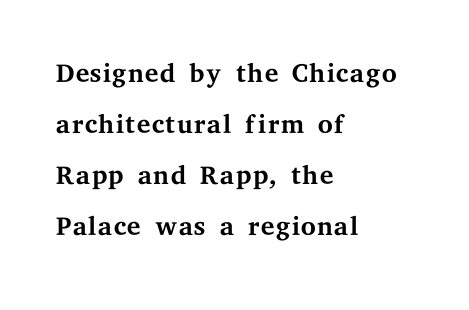
Every character sits straight up, as roman type does. These lines stack with their left ends in a neat column. Honestly, the row spacing looks completely unremarkable. Lines of text with bare space underneath. Honestly, the letter spacing is just normal — you wouldn't notice it.
